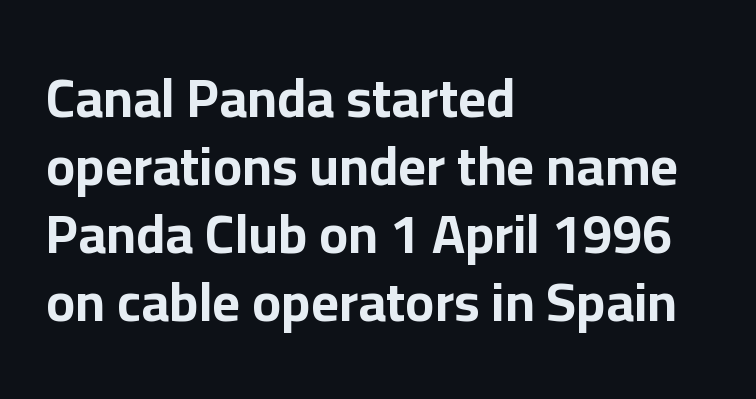
Q: Is the text bold? A: Yes.
Q: Is the text italic (slanted)? A: No, it is upright.
Q: Is the typeface a serif or a sans-serif typeface? A: Sans-serif.
Q: Is the text underlined? A: No.
Q: How is the paragraph aligned? A: Left-aligned.
Q: Is the spacing between letters normal or unusually wide? A: Normal.
Q: Is the spacing between lines tight, normal or loose? A: Normal.
Q: Width (condensed, normal, or wide)? A: Normal.
Q: Stroke contrast? A: Low.
Q: x-height? A: Medium.
Q: Monospaced? A: No.
